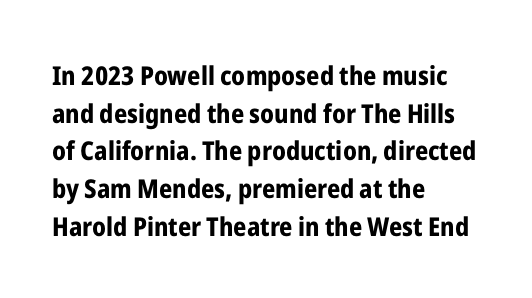
On the weight axis this lands at bold, roughly 700. Words float on clear page, feet unadorned. Interline gaps are of average width in this sample. The rendering keeps characters at their native spacing. In terms of posture, this sample is upright.
